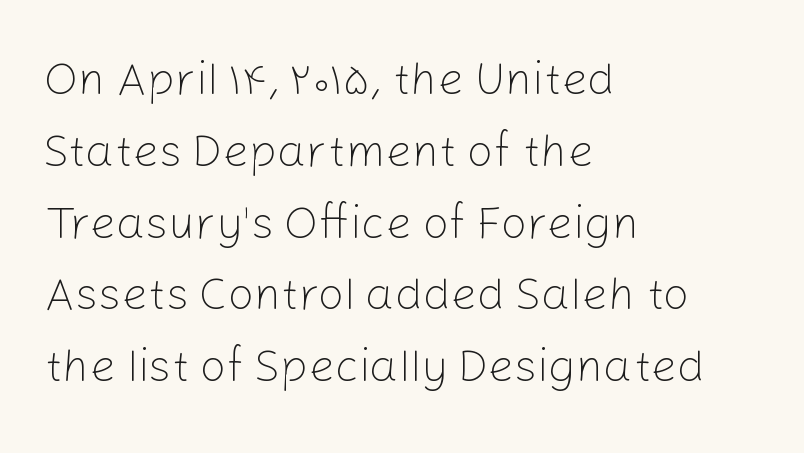
{"serif": "no", "italic": "no", "bold": "no", "weight": "light", "width": "normal", "stroke_contrast": "low", "x_height": "medium", "monospaced": "no", "underline": "no", "align": "left", "line_spacing": "normal", "line_spacing_ratio": 1.56, "letter_spacing": "normal", "letter_spacing_em": 0.0, "glyph_px": 46}
